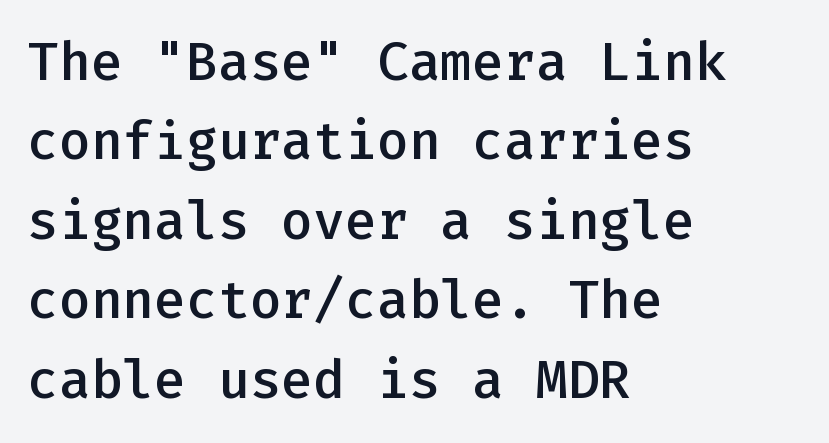
Look at the bottom of the vertical strokes: they stop flat, with no serifs. The passage shown is semibold, sitting just below true bold. The ragged edge is on the right, which tells us the setting is flush left. Students, observe: this is what conventionally led text looks like. These lines were composed using upright roman letters.
